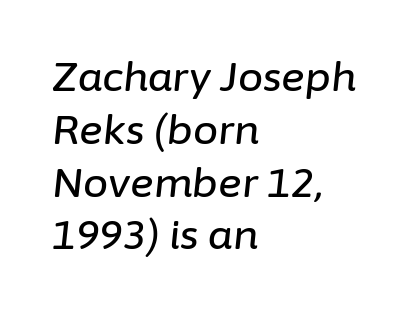
Italic: yes, the glyphs are oblique. The rows are spaced the way most documents space them. Decoration check: the copy has no underline. Here the designer chose a conventional face with non-uniform glyph widths.
